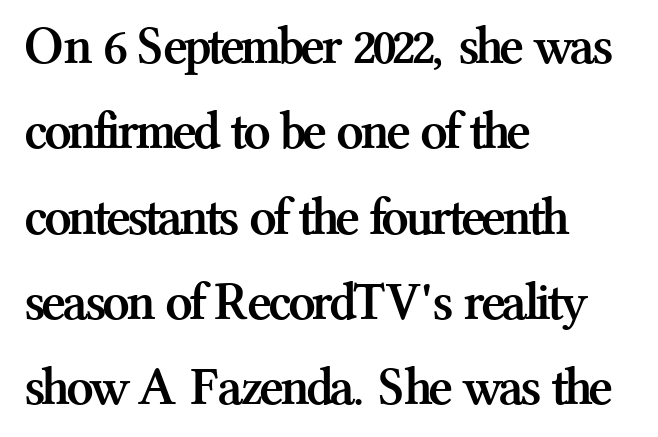
Check where the strokes stop: tiny serifs finish them off. I'd describe the lettering as bold — thick and assertive. Any mark beneath the type? The region is blank. Compared with a centered layout, this one pins lines to the left instead. Rendered with straight, roman letterforms. One glance says typical: line gaps are just what's usual.
